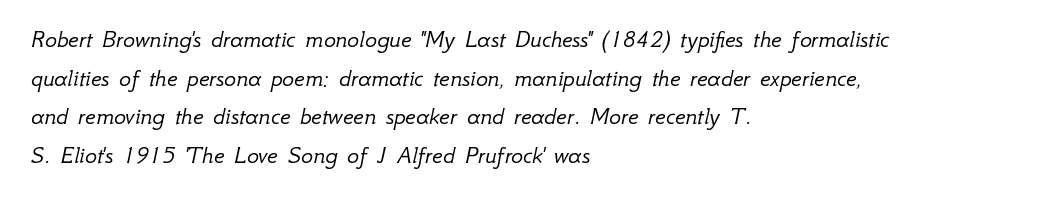
{"italic": "yes", "lean": "right", "slant_degrees": 12, "bold": "no", "underline": "no", "align": "left", "line_spacing": "normal", "line_spacing_ratio": 1.55, "letter_spacing": "normal", "letter_spacing_em": 0.0, "glyph_px": 25}
